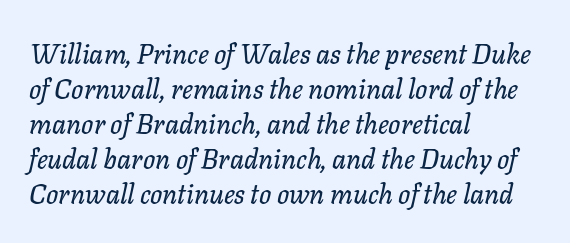
Evenly set lines give the paragraph a standard silhouette. When letters slant like this, we call the style italic. The compositor pushed each line to the left boundary. The face used here is rendered with its standard letterfit.
